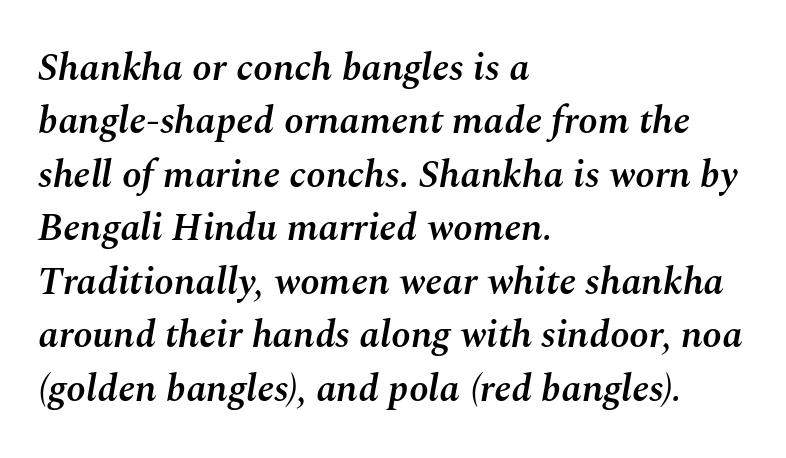
The image shows 39 px semibold type, italic (leaning right); set left-aligned, normal line spacing (1.37x), normal letter spacing, not underlined; medium stroke contrast and a medium x-height.
